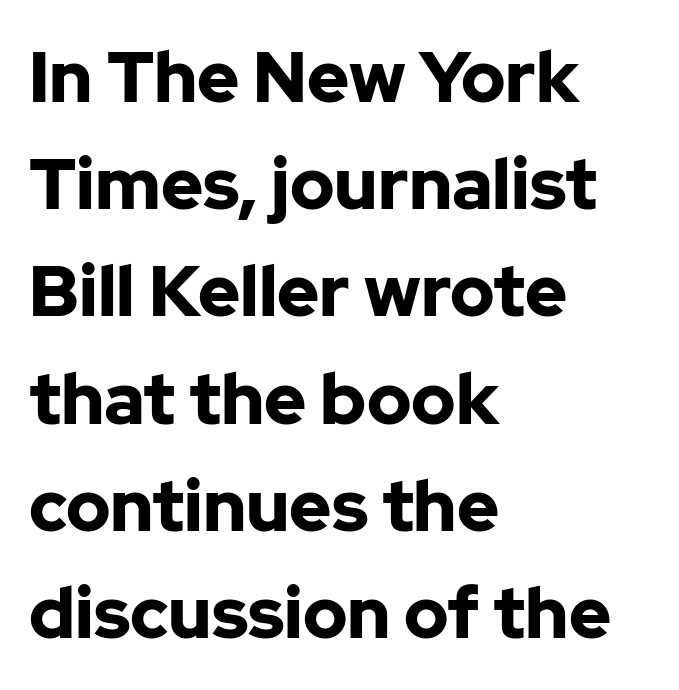
Q: Is the text bold? A: Yes.
Q: Is the text italic (slanted)? A: No, it is upright.
Q: Is the typeface a serif or a sans-serif typeface? A: Sans-serif.
Q: Is the text underlined? A: No.
Q: How is the paragraph aligned? A: Left-aligned.
Q: Is the spacing between letters normal or unusually wide? A: Normal.
Q: Is the spacing between lines tight, normal or loose? A: Normal.
Q: Width (condensed, normal, or wide)? A: Normal.
Q: Stroke contrast? A: Low.
Q: x-height? A: Medium.
Q: Monospaced? A: No.
